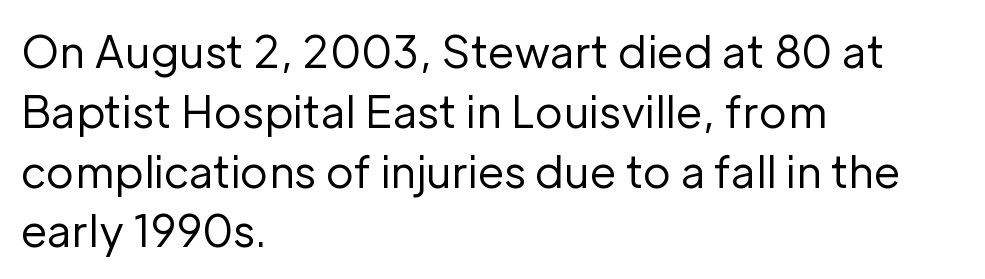
Q: Is the text bold? A: No.
Q: Is the text italic (slanted)? A: No, it is upright.
Q: Is the typeface a serif or a sans-serif typeface? A: Sans-serif.
Q: Is the text underlined? A: No.
Q: How is the paragraph aligned? A: Left-aligned.
Q: Is the spacing between letters normal or unusually wide? A: Normal.
Q: Is the spacing between lines tight, normal or loose? A: Normal.
Q: Width (condensed, normal, or wide)? A: Normal.
Q: Stroke contrast? A: Low.
Q: x-height? A: Medium.
Q: Monospaced? A: No.
